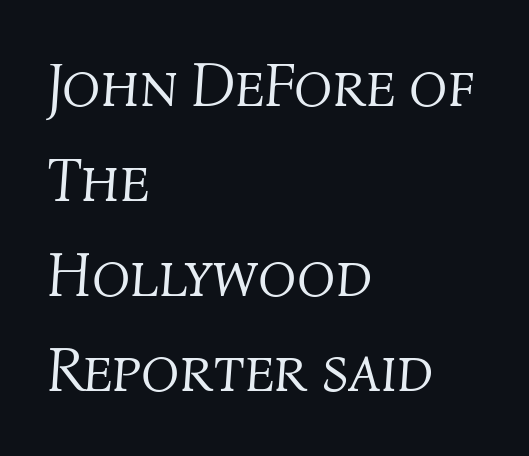
Compared with ordinary roman type, these characters are visibly tilted. The space directly below the letters is spotless. Horizontal alignment here is leftward, the default for most running prose. The strokes carry an ordinary text weight at most. Caption: standard tracking, unaltered. Leading: standard.
